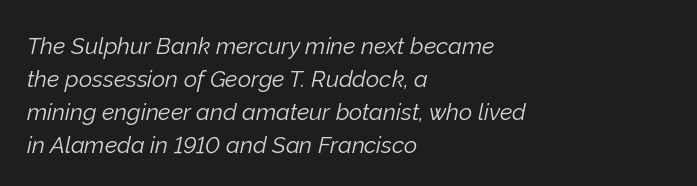
{"italic": "yes", "lean": "right", "slant_degrees": 12, "bold": "no", "underline": "no", "align": "left", "line_spacing": "normal", "line_spacing_ratio": 1.43, "letter_spacing": "normal", "letter_spacing_em": 0.0, "glyph_px": 23}
